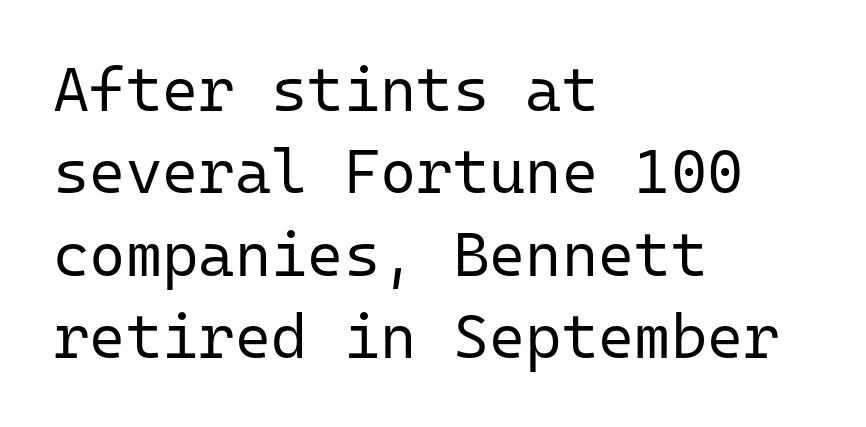
The image shows 62 px regular-weight sans-serif type, upright, monospaced; set left-aligned, normal line spacing (1.33x), normal letter spacing, not underlined; low stroke contrast and a medium x-height.
